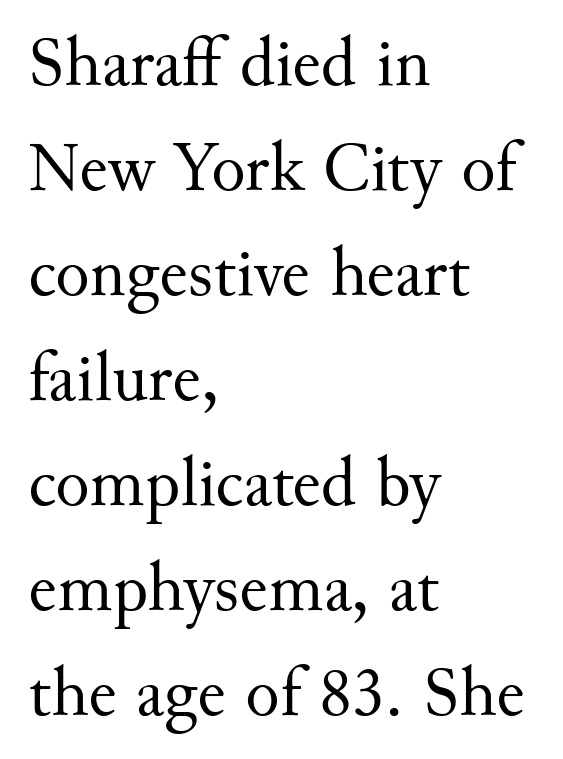
The image shows 71 px regular-weight serif type, upright; set left-aligned, normal line spacing (1.48x), normal letter spacing, not underlined; medium stroke contrast and a small x-height.
